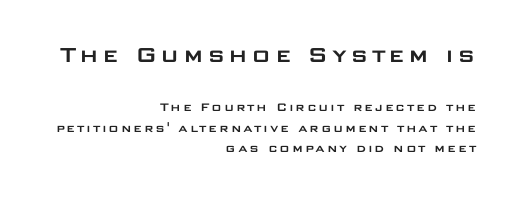
The image shows 26 px text type, upright; set right-aligned, normal line spacing (1.45x), not underlined; the first (top) block is 1.86x larger.
